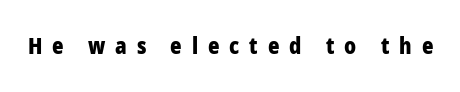
The image shows 22 px bold type, upright; set unusually wide letter spacing (+0.45 em), not underlined.
